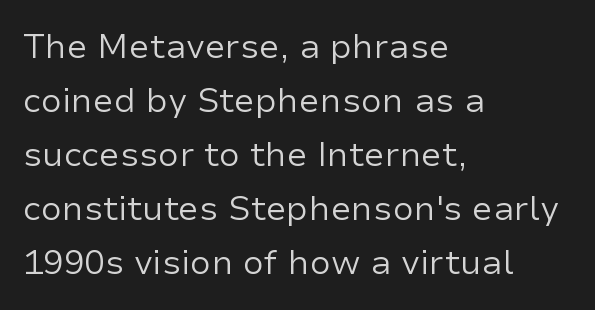
Q: Is the text bold? A: No.
Q: Is the text italic (slanted)? A: No, it is upright.
Q: Is the typeface a serif or a sans-serif typeface? A: Sans-serif.
Q: Is the text underlined? A: No.
Q: How is the paragraph aligned? A: Left-aligned.
Q: Is the spacing between letters normal or unusually wide? A: Normal.
Q: Is the spacing between lines tight, normal or loose? A: Normal.
Q: Width (condensed, normal, or wide)? A: Normal.
Q: Stroke contrast? A: Low.
Q: x-height? A: Medium.
Q: Monospaced? A: No.
